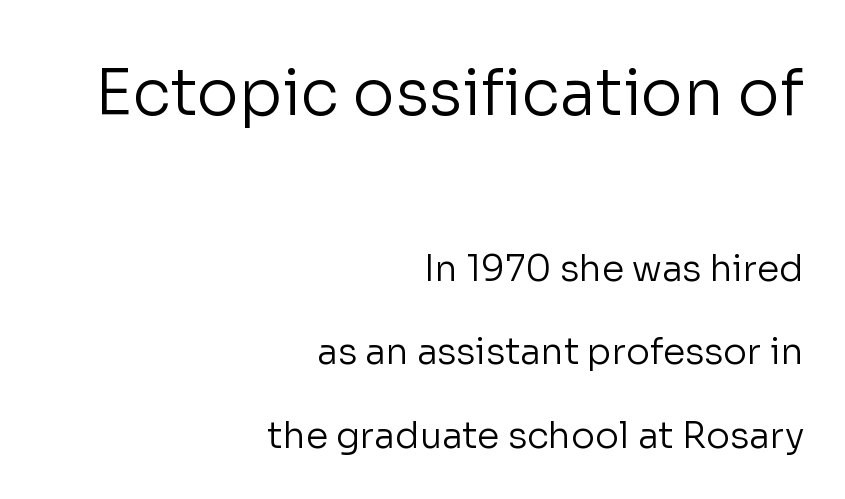
{"serif": "no", "italic": "no", "bold": "no", "weight": "regular", "width": "normal", "stroke_contrast": "low", "x_height": "medium", "monospaced": "no", "underline": "no", "align": "right", "line_spacing": "loose", "line_spacing_ratio": 2.32, "letter_spacing": "normal", "letter_spacing_em": 0.0, "larger_block": "first", "size_ratio": 1.75, "glyph_px": 63}
